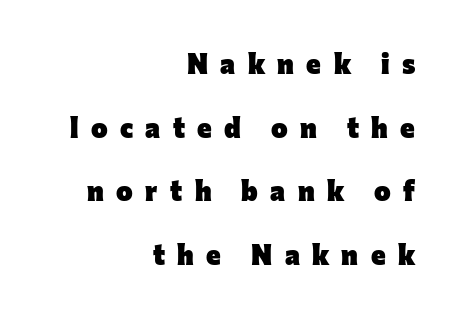
The image shows 28 px heavy sans-serif type, upright; set right-aligned, loose line spacing (2.27x), unusually wide letter spacing (+0.44 em), not underlined; low stroke contrast and a medium x-height.
